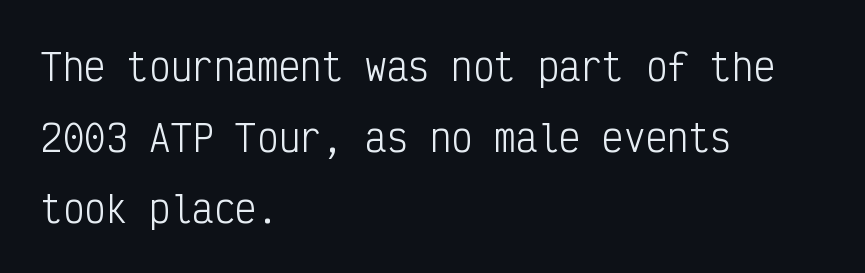
The image shows 36 px light, condensed sans-serif type, upright, monospaced; set left-aligned, loose line spacing (1.97x), normal letter spacing, not underlined; low stroke contrast and a medium x-height.
